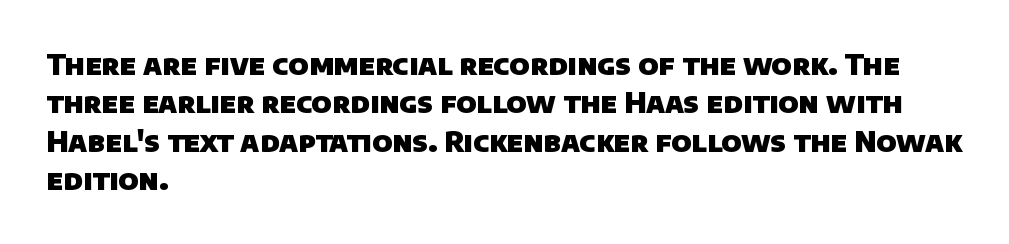
Q: Is the text bold? A: Yes.
Q: Is the typeface a serif or a sans-serif typeface? A: Sans-serif.
Q: Is the text underlined? A: No.
Q: How is the paragraph aligned? A: Left-aligned.
Q: Is the spacing between letters normal or unusually wide? A: Normal.
Q: Is the spacing between lines tight, normal or loose? A: Normal.
Q: Width (condensed, normal, or wide)? A: Normal.
Q: Stroke contrast? A: Low.
Q: x-height? A: Large.
Q: Monospaced? A: No.
